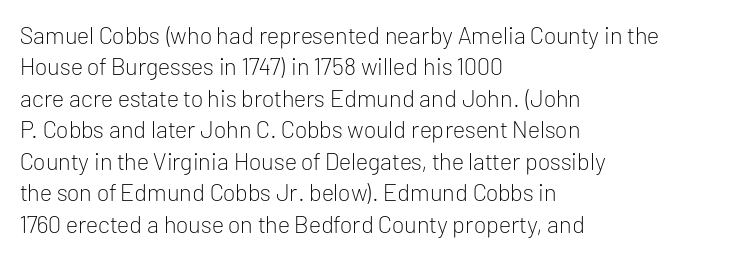
The image shows 24 px text type, upright; set left-aligned, normal line spacing (1.31x), normal letter spacing, not underlined.
